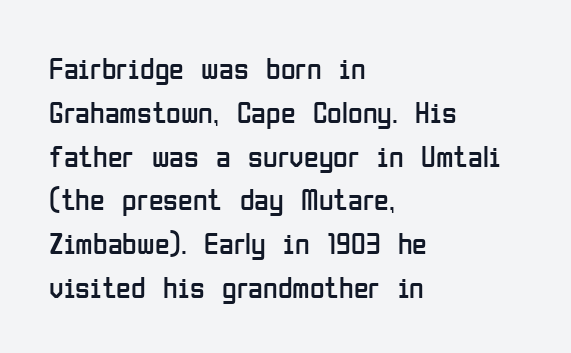
This rendering uses left alignment, leaving the right contour irregular. The designer left line spacing at the default. If you drew a line through each stem, it would be perfectly vertical. Spacing verdict: proportional, widths tailored to each character. Lines of text with bare space underneath.
